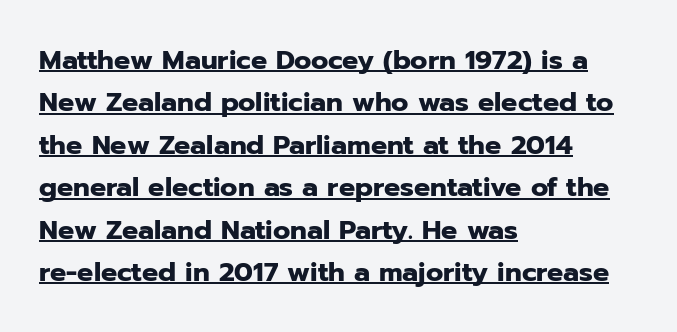
The image shows 27 px bold type, upright; set left-aligned, normal line spacing (1.57x), normal letter spacing, underlined.
